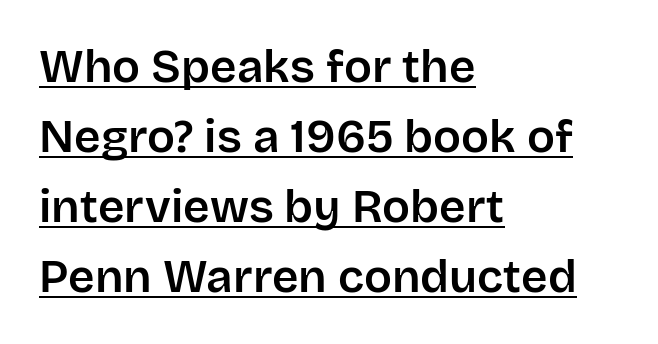
The image shows 46 px sans-serif type, upright; set left-aligned, normal line spacing (1.52x), normal letter spacing, underlined; low stroke contrast and a large x-height.
